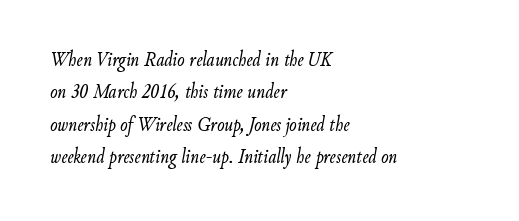
Does the leading feel generous? No, just average. This sample uses plain, unmodified letter spacing. Descenders hang freely into open space. A quiet, ordinary-to-light weight characterises the typeface. Emphasis-style slanted type is in use.
